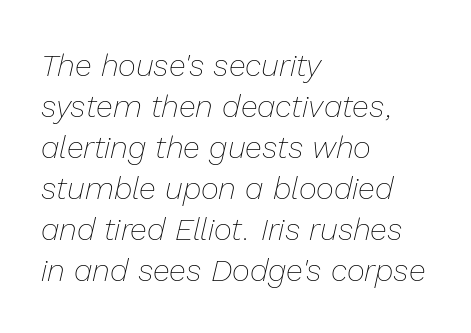
The image shows 31 px thin type, italic (leaning right); set left-aligned, normal line spacing (1.32x), normal letter spacing, not underlined; low stroke contrast and a medium x-height.
